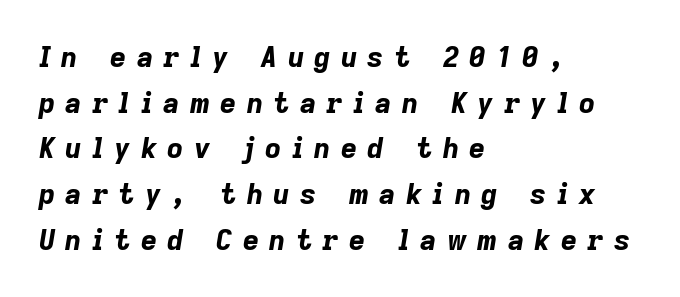
The image shows 28 px bold type, italic (leaning right); set left-aligned, normal line spacing (1.63x), unusually wide letter spacing (+0.37 em), not underlined; low stroke contrast and a medium x-height.
